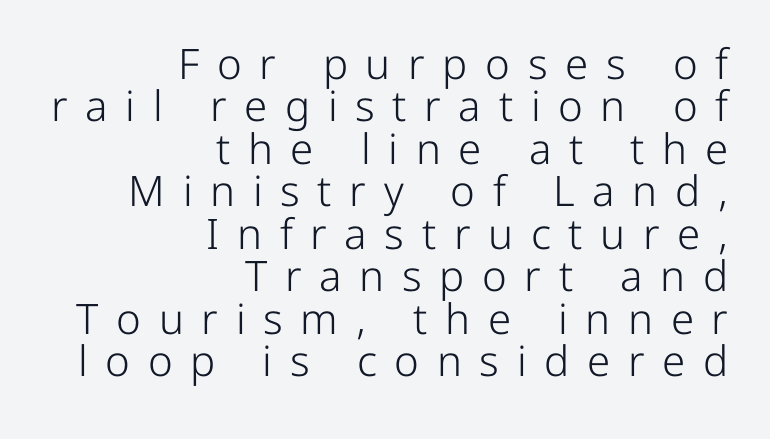
{"serif": "no", "italic": "no", "bold": "no", "weight": "light", "width": "normal", "stroke_contrast": "low", "x_height": "medium", "monospaced": "no", "underline": "no", "align": "right", "line_spacing": "tight", "line_spacing_ratio": 1.01, "letter_spacing": "wide", "letter_spacing_em": 0.42, "glyph_px": 42}
